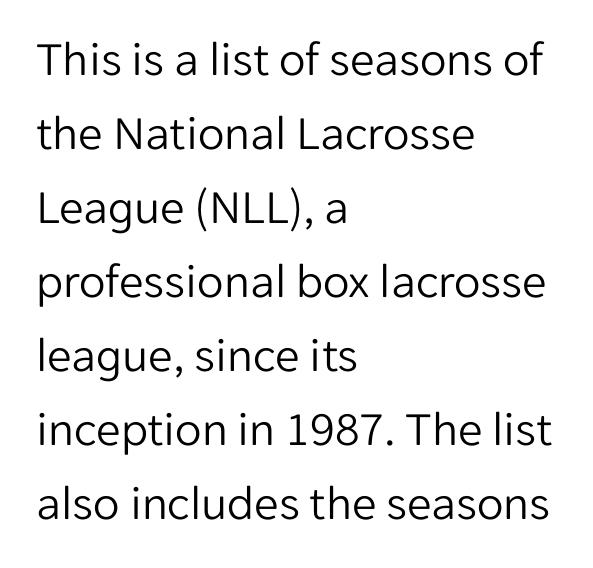
The image shows 49 px light sans-serif type, upright; set left-aligned, normal line spacing (1.51x), normal letter spacing, not underlined; low stroke contrast and a medium x-height.
